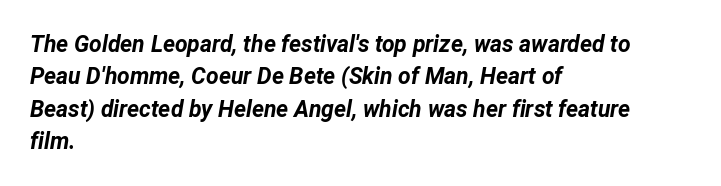
How are the letters spaced? Ordinarily, with no added tracking. Check under the words: just untouched page. Looking at the ascenders, they clearly lean. Plenty of ink on the page — the face is bold.
